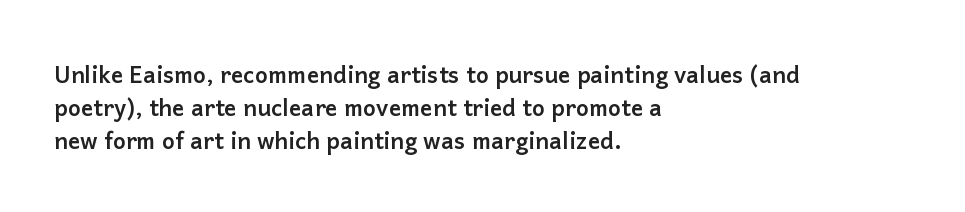
The gaps between neighbouring characters are ordinary and unremarkable. A dark, heavy texture on the line: the type is bold. Leftover space on each line is placed entirely after the last word. Reading down the column, the eye jumps a familiar distance to each next line. This is the regular roman posture of the typeface.
